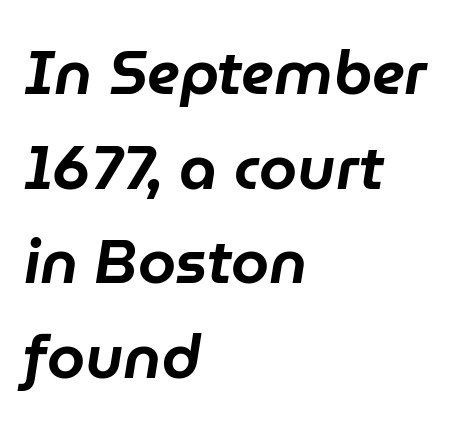
Plain, unruled lines of type. Do the characters align in a grid? No, the font is proportional. Reading down the column, the eye jumps a familiar distance to each next line. The lines in this sample share a left origin and differ only in where they stop. Compared with typical body copy, the letter spacing here is the same.
